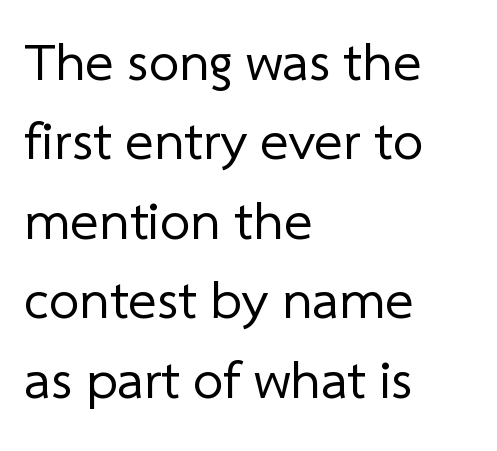
The image shows 54 px regular-weight sans-serif type; set left-aligned, normal line spacing (1.47x), normal letter spacing, not underlined; low stroke contrast and a medium x-height.
